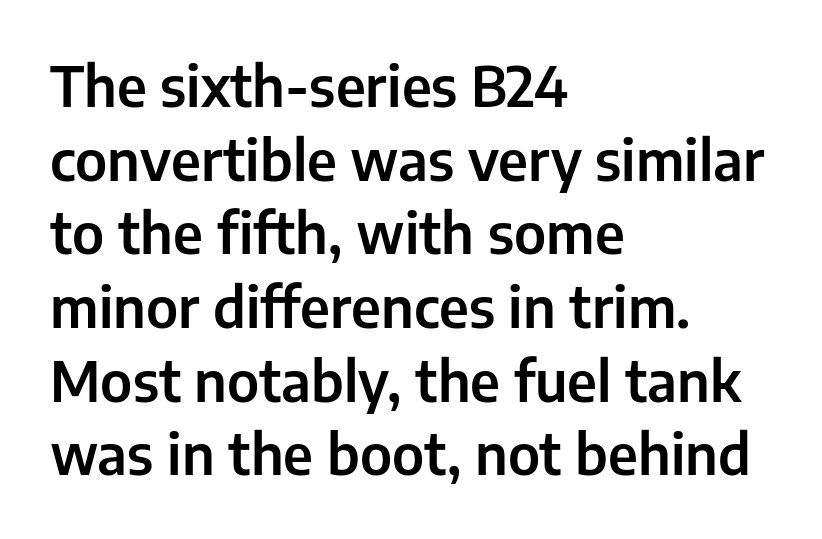
Default kerning and tracking; the words read as compact shapes. The ragged edge is on the right, which tells us the setting is flush left. The rendering shows plain stroke endings on the letterforms — a sans-serif design. The type sits square on the baseline with zero lean.
